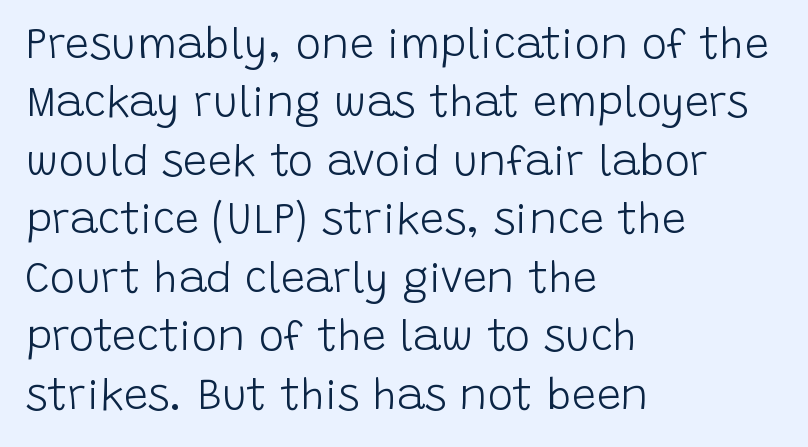
{"serif": "no", "italic": "no", "bold": "no", "weight": "light", "width": "normal", "stroke_contrast": "low", "x_height": "large", "monospaced": "no", "underline": "no", "align": "left", "line_spacing": "normal", "line_spacing_ratio": 1.36, "letter_spacing": "normal", "letter_spacing_em": 0.0, "glyph_px": 43}
